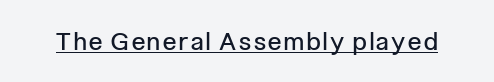
The image shows 25 px text type, upright; set underlined.
